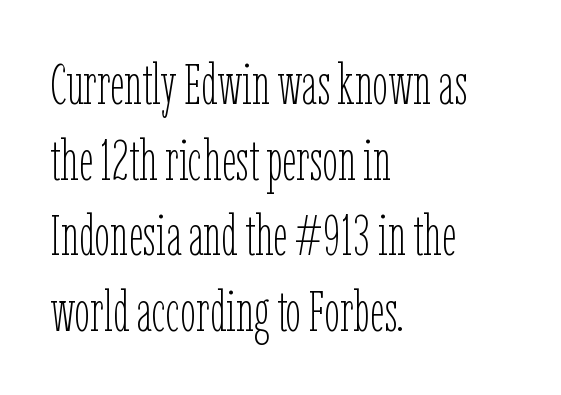
Q: Is the text bold? A: No.
Q: Is the text italic (slanted)? A: No, it is upright.
Q: Is the text underlined? A: No.
Q: How is the paragraph aligned? A: Left-aligned.
Q: Is the spacing between letters normal or unusually wide? A: Normal.
Q: Is the spacing between lines tight, normal or loose? A: Normal.
Q: Width (condensed, normal, or wide)? A: Condensed.
Q: Stroke contrast? A: Low.
Q: x-height? A: Medium.
Q: Monospaced? A: No.
